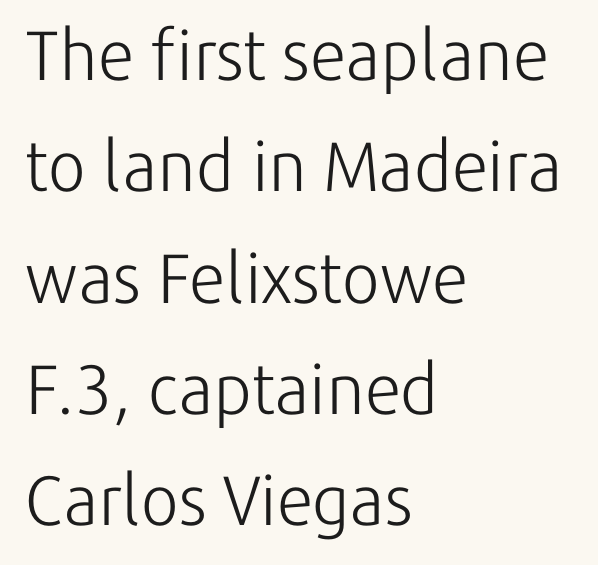
Q: Is the text bold? A: No.
Q: Is the text italic (slanted)? A: No, it is upright.
Q: Is the typeface a serif or a sans-serif typeface? A: Sans-serif.
Q: Is the text underlined? A: No.
Q: How is the paragraph aligned? A: Left-aligned.
Q: Is the spacing between letters normal or unusually wide? A: Normal.
Q: Is the spacing between lines tight, normal or loose? A: Normal.
Q: Width (condensed, normal, or wide)? A: Normal.
Q: Stroke contrast? A: Low.
Q: x-height? A: Medium.
Q: Monospaced? A: No.
